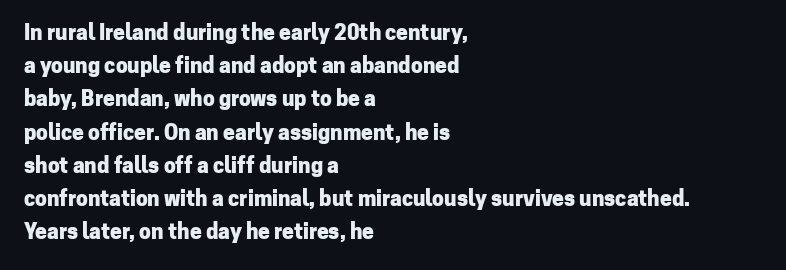
{"italic": "no", "bold": "yes", "underline": "no", "align": "left", "line_spacing": "normal", "line_spacing_ratio": 1.58, "letter_spacing": "normal", "letter_spacing_em": 0.0, "glyph_px": 21}
